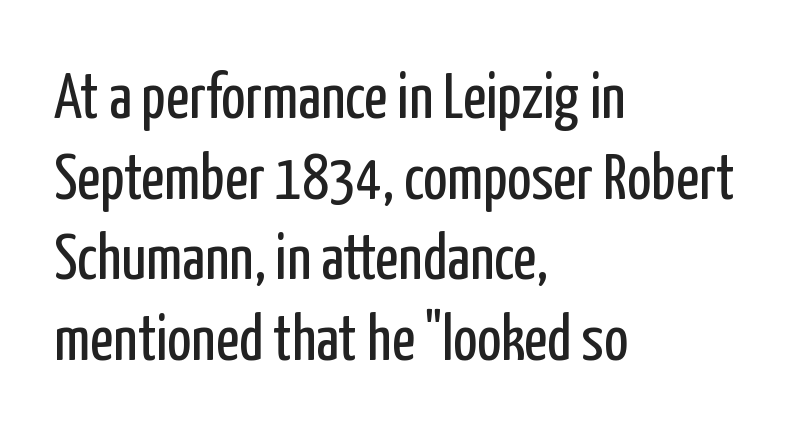
{"serif": "no", "italic": "no", "bold": "no", "weight": "regular", "width": "condensed", "stroke_contrast": "low", "x_height": "medium", "monospaced": "no", "underline": "no", "align": "left", "line_spacing": "normal", "line_spacing_ratio": 1.26, "letter_spacing": "normal", "letter_spacing_em": 0.0, "glyph_px": 64}
